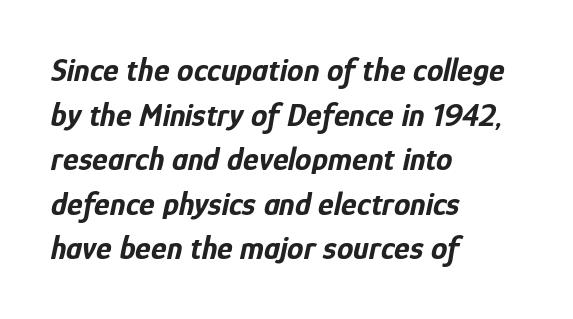
{"italic": "yes", "lean": "right", "slant_degrees": 12, "bold": "yes", "weight": "bold", "width": "condensed", "stroke_contrast": "low", "x_height": "medium", "monospaced": "no", "underline": "no", "align": "left", "line_spacing": "normal", "line_spacing_ratio": 1.35, "letter_spacing": "normal", "letter_spacing_em": 0.0, "glyph_px": 33}
